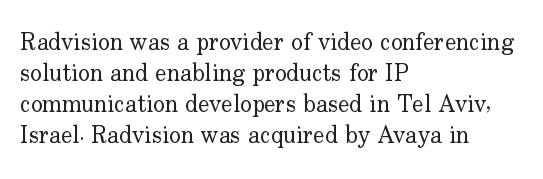
{"italic": "no", "bold": "no", "underline": "no", "align": "left", "line_spacing": "normal", "line_spacing_ratio": 1.29, "letter_spacing": "normal", "letter_spacing_em": 0.0, "glyph_px": 24}
